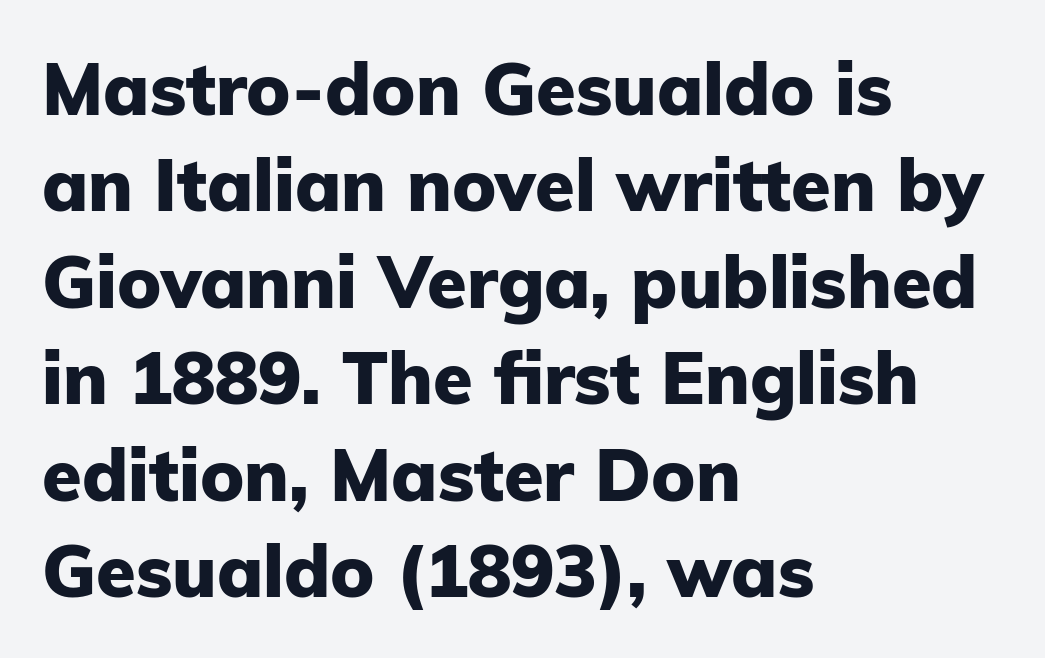
{"serif": "no", "italic": "no", "bold": "yes", "weight": "heavy", "width": "normal", "stroke_contrast": "low", "x_height": "medium", "monospaced": "no", "underline": "no", "align": "left", "line_spacing": "normal", "line_spacing_ratio": 1.34, "letter_spacing": "normal", "letter_spacing_em": 0.0, "glyph_px": 72}
